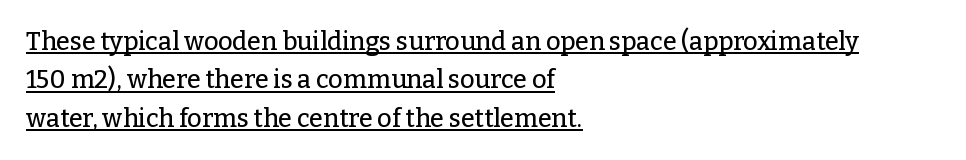
{"italic": "no", "underline": "yes", "align": "left", "line_spacing": "normal", "line_spacing_ratio": 1.54, "letter_spacing": "normal", "letter_spacing_em": 0.0, "glyph_px": 25}
